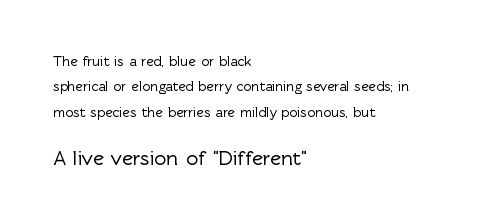
Is the letter spacing exaggerated? No — it looks like the ordinary default. The specimen reads as upright at a glance. The letters in the lower block stand taller than those in the block above. The paragraph shown leans on its left margin. The zone under the glyphs is completely vacant.
